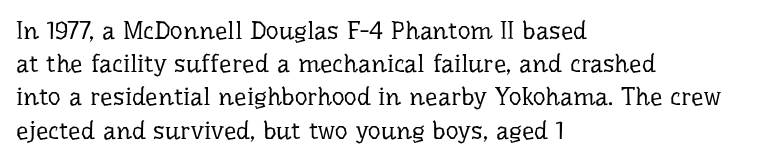
The image shows 25 px text type, upright; set left-aligned, normal line spacing (1.33x), normal letter spacing, not underlined.
